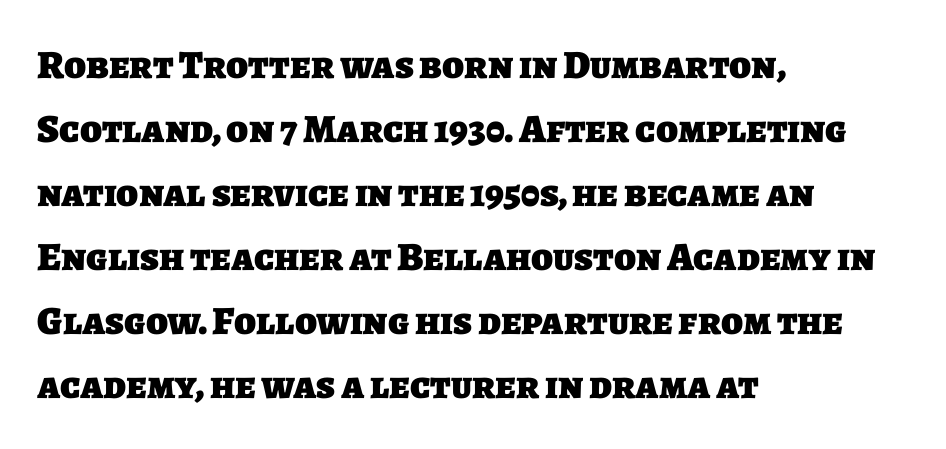
{"serif": "no", "bold": "yes", "weight": "heavy", "width": "normal", "stroke_contrast": "low", "x_height": "large", "monospaced": "no", "underline": "no", "align": "left", "line_spacing": "normal", "line_spacing_ratio": 1.6, "letter_spacing": "normal", "letter_spacing_em": 0.0, "glyph_px": 40}
